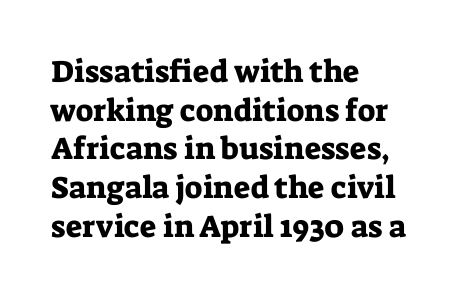
{"serif": "yes", "italic": "no", "width": "normal", "stroke_contrast": "low", "x_height": "medium", "monospaced": "no", "underline": "no", "align": "left", "line_spacing": "normal", "line_spacing_ratio": 1.25, "letter_spacing": "normal", "letter_spacing_em": 0.0, "glyph_px": 31}
